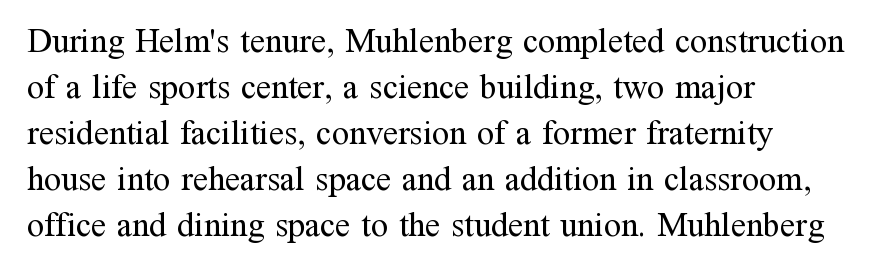
Font category for this specimen: serif. The paragraph shown leans on its left margin. The passage shown stacks its lines at a standard gap. Spacing between characters is what you'd get straight out of the box. Posture: vertical.
